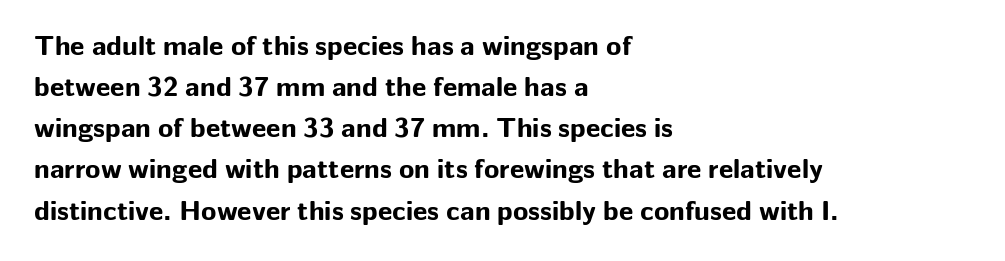
The image shows 28 px bold sans-serif type, upright; set left-aligned, normal line spacing (1.47x), normal letter spacing, not underlined; low stroke contrast and a medium x-height.
